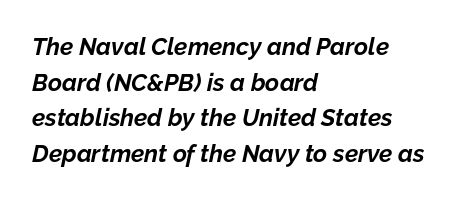
The zone under the glyphs is completely vacant. What's the leading like? Ordinary, nothing unusual. The specimen reads as italic at a glance. Where is the straight margin? On the left. Emphasis by weight is at full strength: bold.
